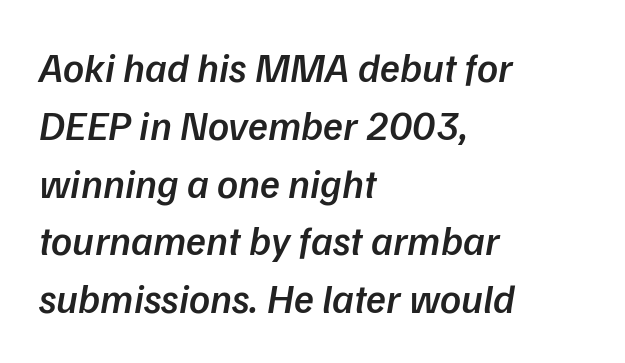
Each row of text sits above clean, open space. This is moderately heavy type, rendered in semibold. Summary of vertical rhythm: regular, with standard interline spacing. The face used here is proportionally spaced, like ordinary book or web type.
